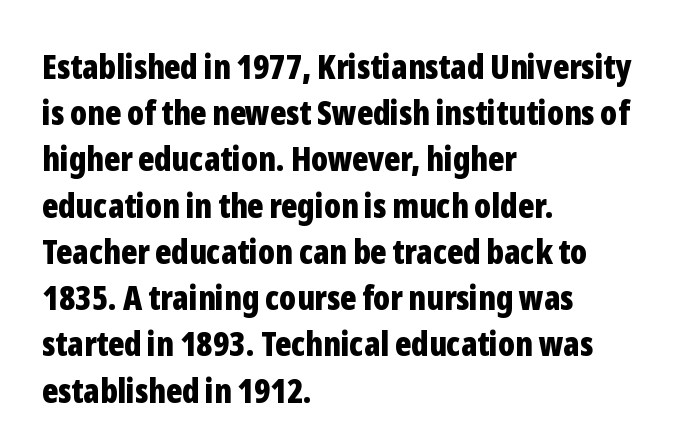
The image shows 34 px bold, condensed sans-serif type, upright; set left-aligned, normal line spacing (1.36x), normal letter spacing, not underlined; low stroke contrast and a medium x-height.
